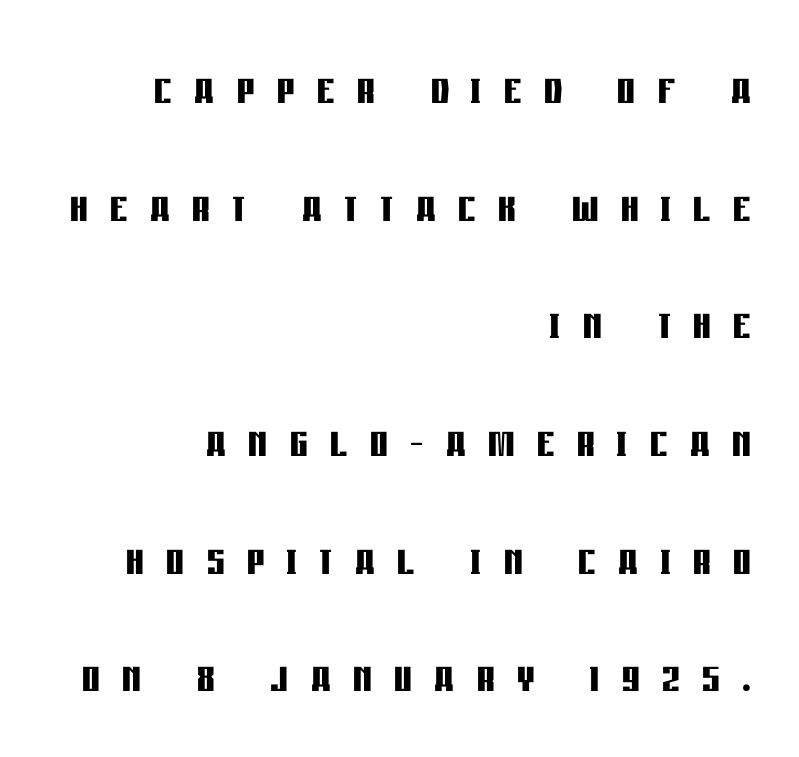
{"serif": "no", "italic": "no", "bold": "yes", "weight": "semibold", "width": "condensed", "stroke_contrast": "low", "x_height": "large", "monospaced": "no", "underline": "no", "align": "right", "line_spacing": "loose", "line_spacing_ratio": 2.14, "letter_spacing": "wide", "letter_spacing_em": 0.41, "glyph_px": 55}
